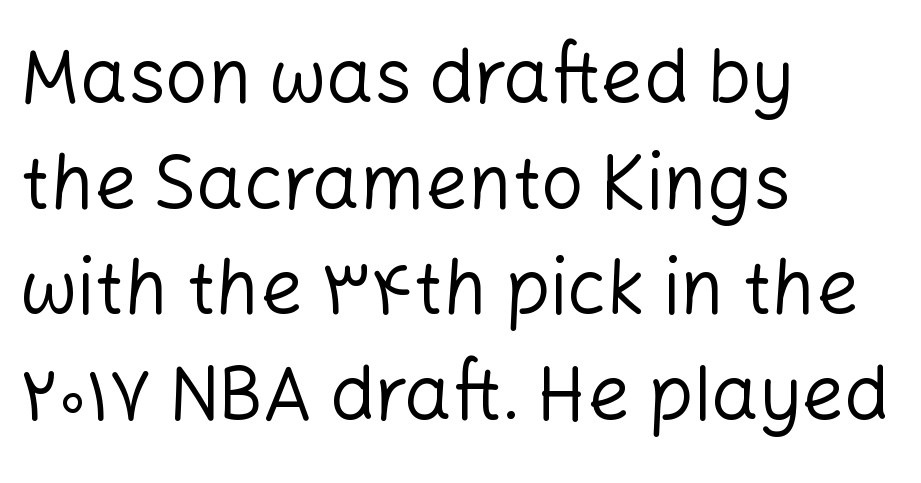
To sum up the face: it is a sans, with no serifs. The passage shown stacks its lines at a standard gap. Has an underline been added? It has not. Stroke mass is kept to a normal reading level or below. The axis of the letterforms is exactly vertical.
